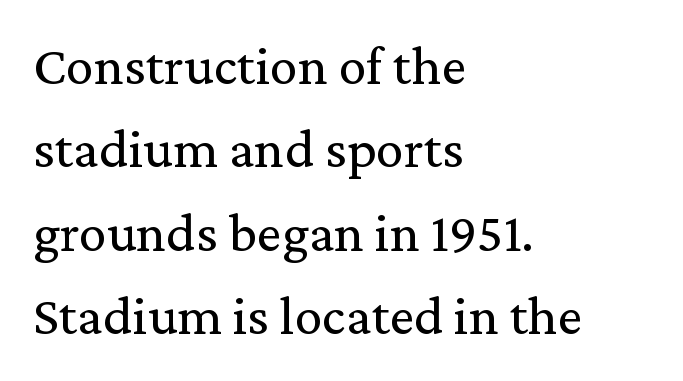
Q: Is the text bold? A: No.
Q: Is the text italic (slanted)? A: No, it is upright.
Q: Is the typeface a serif or a sans-serif typeface? A: Serif.
Q: Is the text underlined? A: No.
Q: How is the paragraph aligned? A: Left-aligned.
Q: Is the spacing between letters normal or unusually wide? A: Normal.
Q: Is the spacing between lines tight, normal or loose? A: Normal.
Q: Width (condensed, normal, or wide)? A: Normal.
Q: Stroke contrast? A: Medium.
Q: x-height? A: Medium.
Q: Monospaced? A: No.
